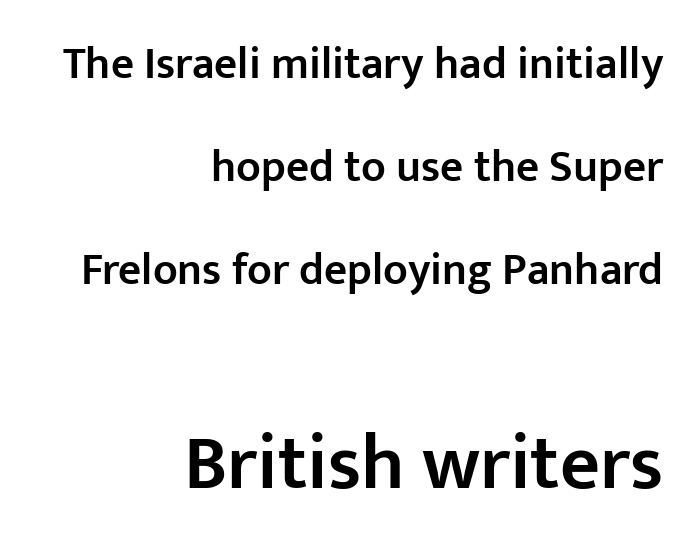
{"serif": "no", "italic": "no", "bold": "semi", "weight": "semibold", "width": "normal", "stroke_contrast": "low", "x_height": "medium", "monospaced": "no", "underline": "no", "align": "right", "line_spacing": "loose", "line_spacing_ratio": 2.29, "letter_spacing": "normal", "letter_spacing_em": 0.0, "larger_block": "second", "size_ratio": 1.73, "glyph_px": 78}
